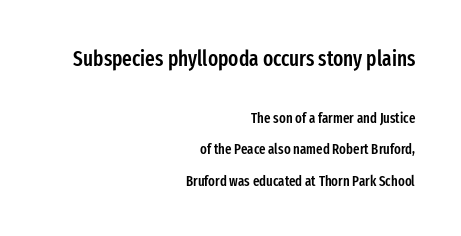
{"italic": "no", "bold": "semi", "underline": "no", "align": "right", "line_spacing": "loose", "line_spacing_ratio": 2.22, "letter_spacing": "normal", "letter_spacing_em": 0.0, "larger_block": "first", "size_ratio": 1.5, "glyph_px": 21}
